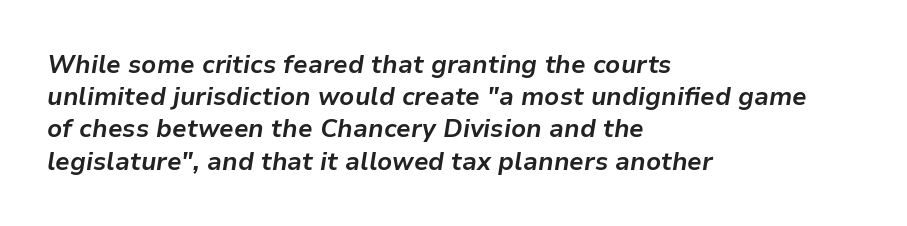
In terms of letterspacing, this is plain default setting. Its strokes are broad and dark, the hallmark of bold type. The space beneath each line is pristine and unruled. How would I describe the line gaps? Plain and ordinary. This rendering uses left alignment, leaving the right contour irregular.
